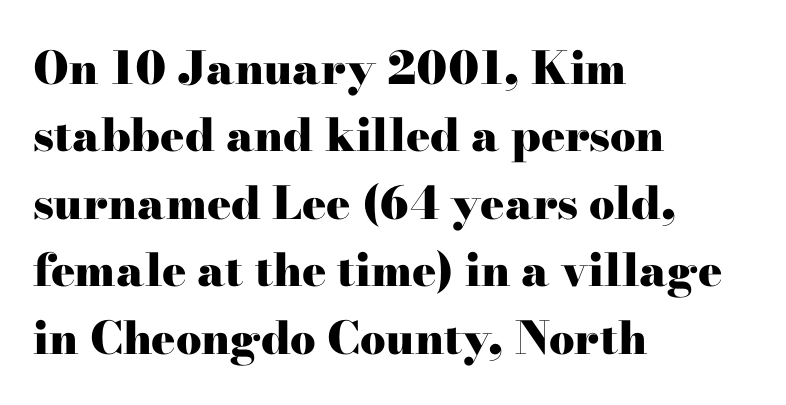
{"serif": "yes", "italic": "no", "bold": "yes", "weight": "heavy", "width": "wide", "stroke_contrast": "high", "x_height": "small", "monospaced": "no", "underline": "no", "align": "left", "line_spacing": "normal", "line_spacing_ratio": 1.5, "letter_spacing": "normal", "letter_spacing_em": 0.0, "glyph_px": 45}
